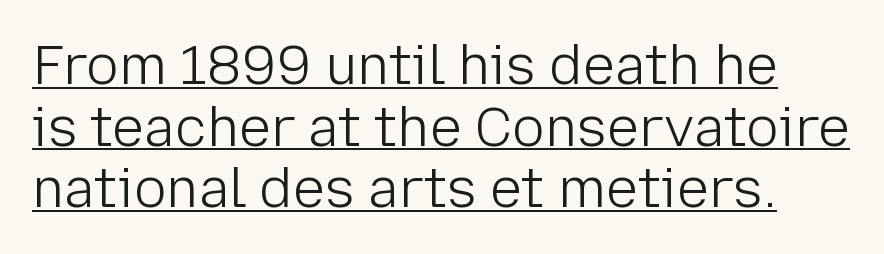
Is the type heavy? It reads as light-to-regular instead. Characters remain perfectly vertical along every line. In terms of leading, this rendering errs on the cramped side. Beneath each row of characters lies a ruled line.
